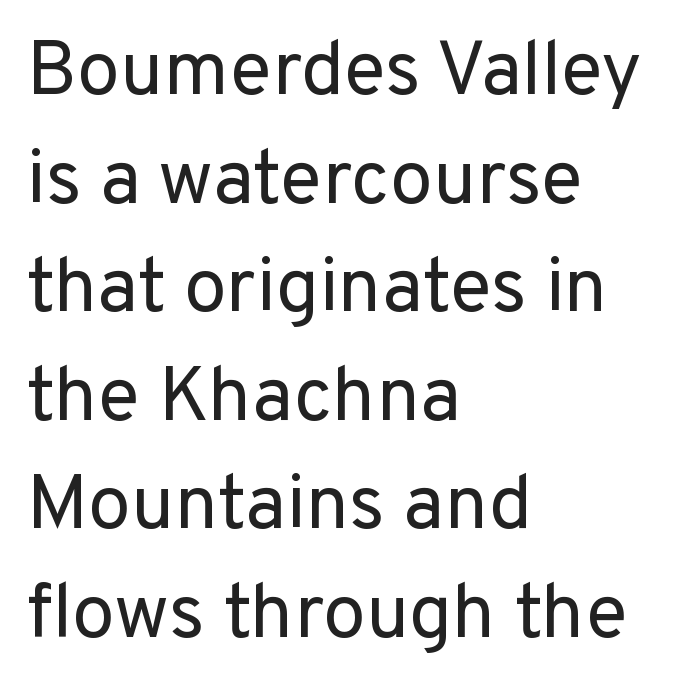
{"serif": "no", "italic": "no", "bold": "no", "weight": "regular", "width": "normal", "stroke_contrast": "low", "x_height": "medium", "monospaced": "no", "underline": "no", "align": "left", "line_spacing": "normal", "line_spacing_ratio": 1.41, "letter_spacing": "normal", "letter_spacing_em": 0.0, "glyph_px": 77}
